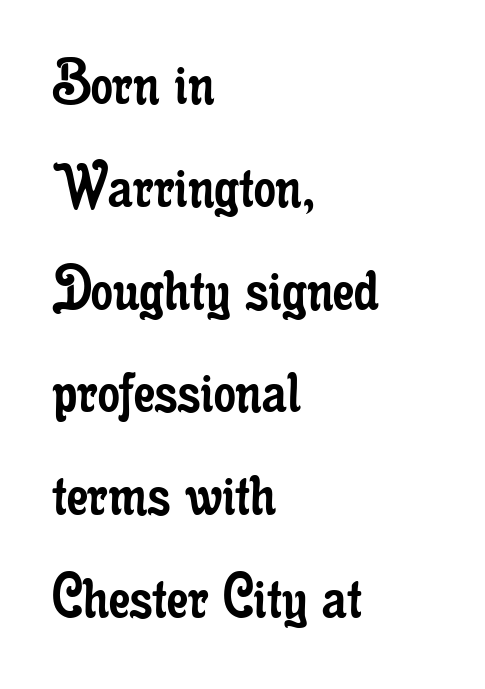
{"serif": "yes", "italic": "no", "bold": "no", "weight": "regular", "width": "condensed", "stroke_contrast": "low", "x_height": "small", "monospaced": "no", "underline": "no", "align": "left", "line_spacing": "normal", "line_spacing_ratio": 1.49, "letter_spacing": "normal", "letter_spacing_em": 0.0, "glyph_px": 69}
